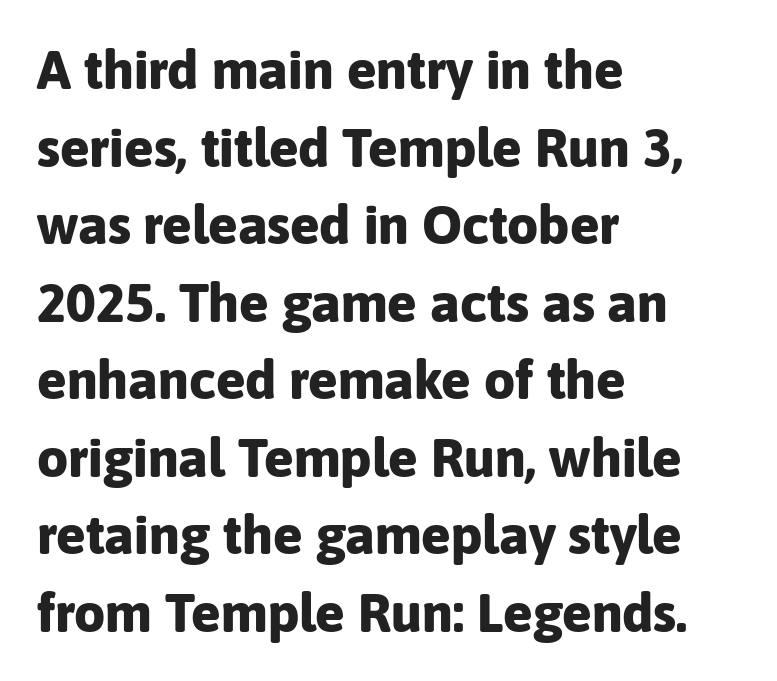
A typesetter would call this zero additional tracking. Nobody drew a line under any word here. Bold? Absolutely — the strokes are thick and heavy. Do the characters align in a grid? No, the font is proportional. Typographically, this falls in the sans-serif category.
